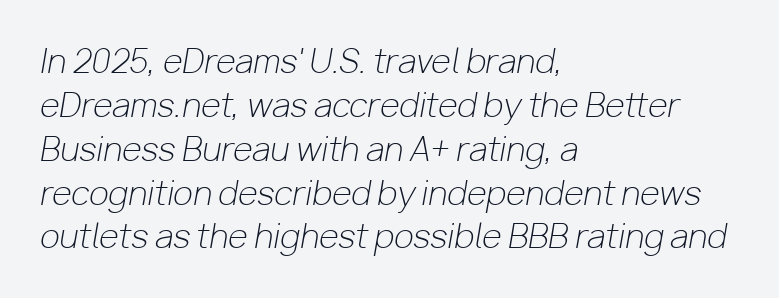
{"italic": "yes", "lean": "right", "slant_degrees": 10, "bold": "no", "weight": "light", "width": "normal", "stroke_contrast": "low", "x_height": "medium", "monospaced": "no", "underline": "no", "align": "left", "line_spacing": "normal", "line_spacing_ratio": 1.37, "letter_spacing": "normal", "letter_spacing_em": 0.0, "glyph_px": 32}
